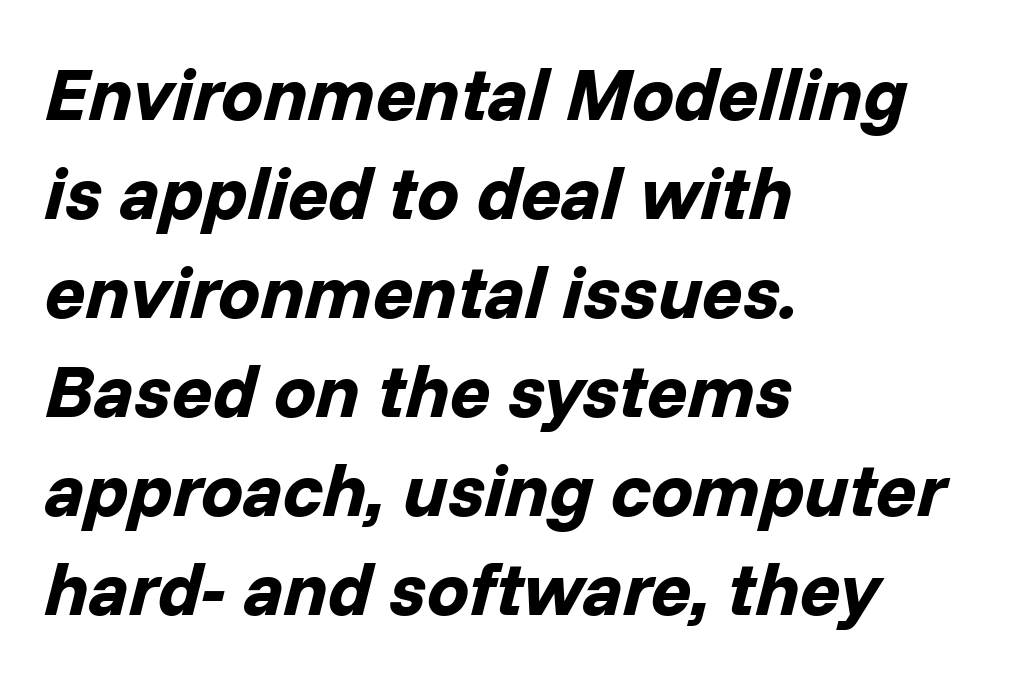
Baseline-to-baseline distance is the conventional proportion of letter height. On the weight axis this lands at bold, roughly 700. Notice how the passage keeps a crisp vertical edge on the left only. The rendering uses natural spacing where letterforms have individual widths. Descender tails drop into unmarked territory.
